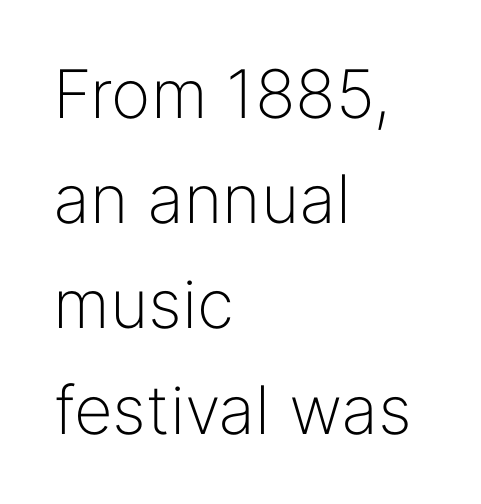
Line spacing here is normal. The passage shown is not bold in any degree. Every character sits straight up, as roman type does. The rendering anchors every line to the left-hand side.
